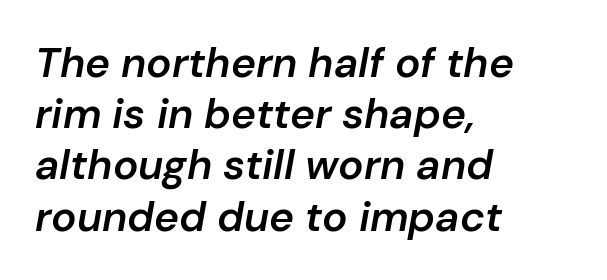
When letters slant like this, we call the style italic. Think of a printed novel: that variable character pitch is what you see here. Standard letterfit; no display-style spreading of the glyphs. Line starts are locked; line ends wander. Descenders are the only things crossing below the line. In terms of weight, the rendering is demibold, just under bold.
